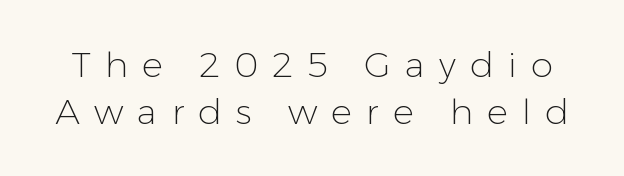
{"serif": "no", "italic": "no", "bold": "no", "weight": "light", "width": "normal", "stroke_contrast": "low", "x_height": "medium", "monospaced": "no", "underline": "no", "line_spacing": "normal", "line_spacing_ratio": 1.34, "letter_spacing": "wide", "letter_spacing_em": 0.41, "glyph_px": 35}
